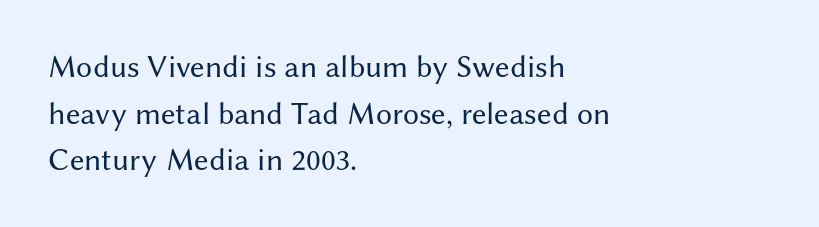
Q: Is the text bold? A: No.
Q: Is the text italic (slanted)? A: No, it is upright.
Q: Is the typeface a serif or a sans-serif typeface? A: Sans-serif.
Q: Is the text underlined? A: No.
Q: How is the paragraph aligned? A: Left-aligned.
Q: Is the spacing between letters normal or unusually wide? A: Normal.
Q: Is the spacing between lines tight, normal or loose? A: Normal.
Q: Width (condensed, normal, or wide)? A: Normal.
Q: Stroke contrast? A: Medium.
Q: x-height? A: Medium.
Q: Monospaced? A: No.
